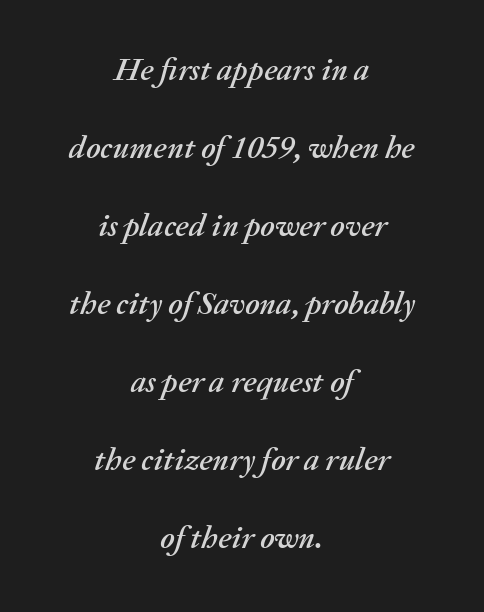
{"italic": "yes", "lean": "right", "slant_degrees": 20, "width": "normal", "stroke_contrast": "medium", "x_height": "medium", "monospaced": "no", "underline": "no", "align": "center", "line_spacing": "loose", "line_spacing_ratio": 2.44, "letter_spacing": "normal", "letter_spacing_em": 0.0, "glyph_px": 32}
